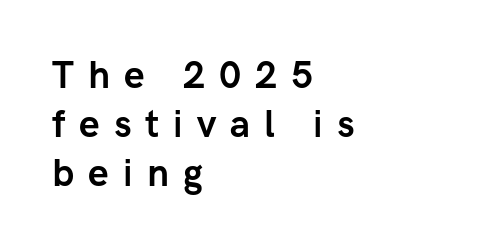
Q: Is the text bold? A: Yes.
Q: Is the text italic (slanted)? A: No, it is upright.
Q: Is the typeface a serif or a sans-serif typeface? A: Sans-serif.
Q: Is the text underlined? A: No.
Q: How is the paragraph aligned? A: Left-aligned.
Q: Is the spacing between letters normal or unusually wide? A: Unusually wide.
Q: Is the spacing between lines tight, normal or loose? A: Normal.
Q: Width (condensed, normal, or wide)? A: Normal.
Q: Stroke contrast? A: Low.
Q: x-height? A: Medium.
Q: Monospaced? A: No.
